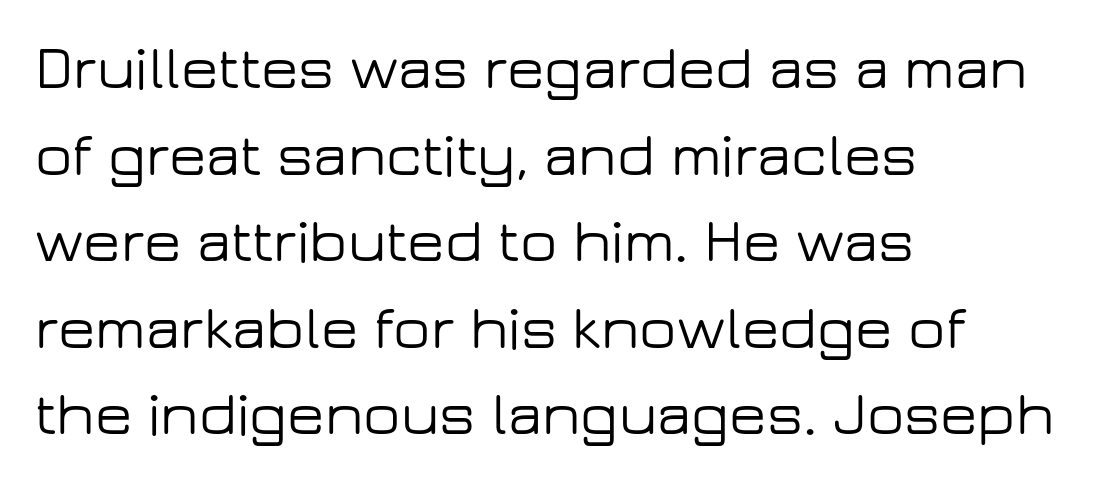
The lines sit at an ordinary, default distance from one another. Think of a printed novel: that variable character pitch is what you see here. The space directly below the letters is spotless. The passage shown is typeset with a sans-serif family. Where is the straight margin? On the left. Is the letter spacing exaggerated? No — it looks like the ordinary default.
